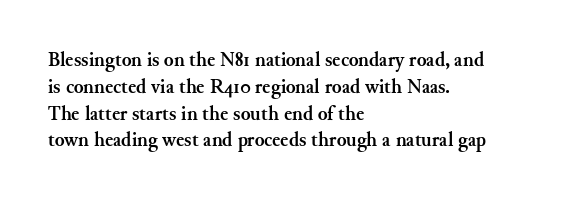
It's the straight-up-and-down kind of type. The letters sit at their default tracking, neither squeezed nor spread. Line starts are locked; line ends wander. This is heavy type, rendered in bold. Baseline-to-baseline distance is the conventional proportion of letter height.
